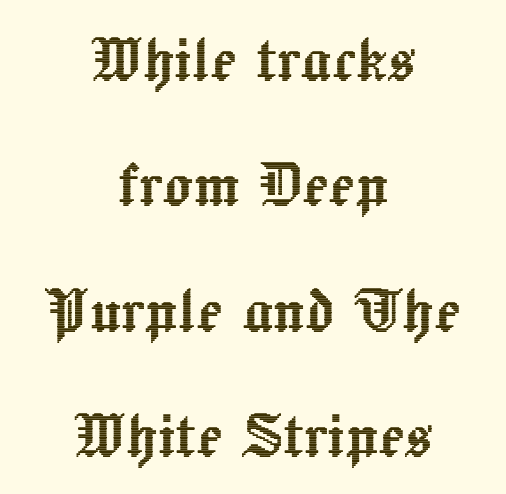
Q: Is the text italic (slanted)? A: No, it is upright.
Q: Is the text underlined? A: No.
Q: How is the paragraph aligned? A: Centered.
Q: Is the spacing between letters normal or unusually wide? A: Normal.
Q: Is the spacing between lines tight, normal or loose? A: Normal.
Q: Width (condensed, normal, or wide)? A: Normal.
Q: x-height? A: Medium.
Q: Monospaced? A: No.
